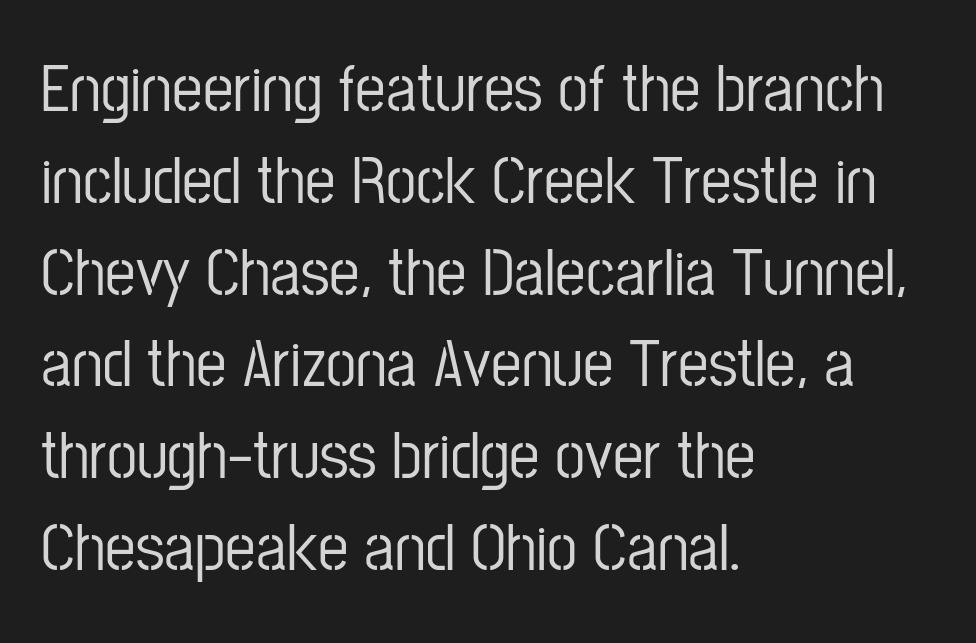
{"serif": "no", "italic": "no", "width": "condensed", "stroke_contrast": "low", "x_height": "medium", "monospaced": "no", "underline": "no", "align": "left", "line_spacing": "normal", "line_spacing_ratio": 1.35, "letter_spacing": "normal", "letter_spacing_em": 0.0, "glyph_px": 68}
